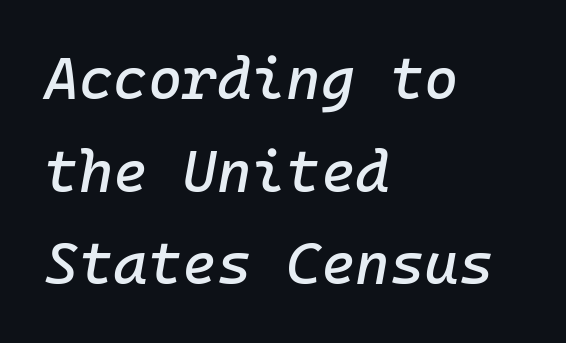
Q: Is the text italic (slanted)? A: Yes, it leans right by about 10 degrees.
Q: Is the text underlined? A: No.
Q: How is the paragraph aligned? A: Left-aligned.
Q: Is the spacing between letters normal or unusually wide? A: Normal.
Q: Is the spacing between lines tight, normal or loose? A: Normal.
Q: Width (condensed, normal, or wide)? A: Normal.
Q: Stroke contrast? A: Low.
Q: x-height? A: Medium.
Q: Monospaced? A: Yes.
